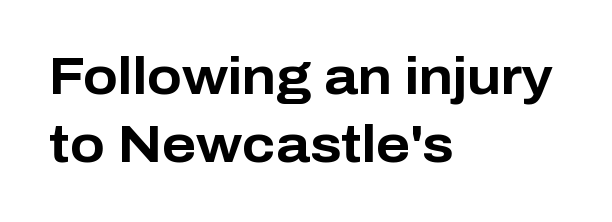
The image shows 51 px bold sans-serif type, upright; set left-aligned, normal line spacing (1.33x), normal letter spacing, not underlined; low stroke contrast and a medium x-height.
